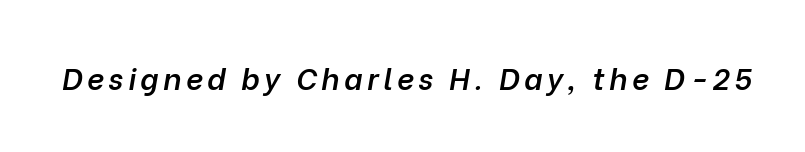
These lines carry some extra weight — a demibold, not a full bold. Posture: slanted. Quick note: underline off. The letters advance in unequal steps, a hallmark of proportional type.
